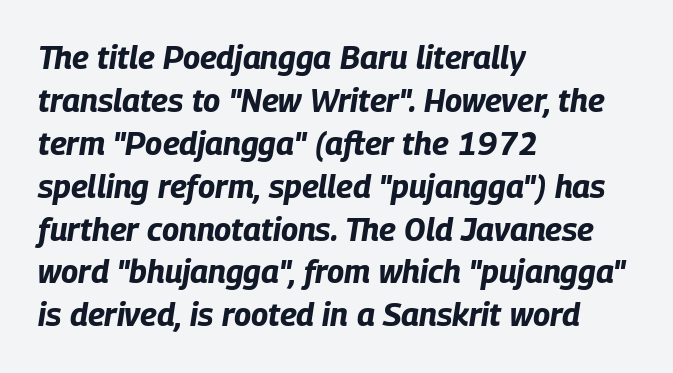
{"italic": "yes", "lean": "right", "slant_degrees": 9, "bold": "yes", "weight": "bold", "width": "condensed", "stroke_contrast": "low", "x_height": "large", "monospaced": "no", "underline": "no", "align": "left", "line_spacing": "normal", "line_spacing_ratio": 1.34, "letter_spacing": "normal", "letter_spacing_em": 0.0, "glyph_px": 32}
